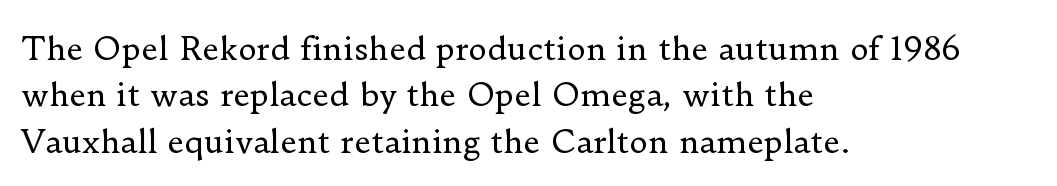
Characters follow at the spacing the type designer built in. The rag falls on the right side of this text block. Successive baselines arrive at the customary interval. Is this a fixed-width face? No — the glyphs have proportional, varying widths. A bare baseline throughout the passage. This is not heavy type; no bold has been used.
